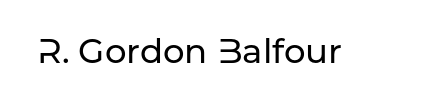
The image shows 34 px sans-serif type, upright; set normal letter spacing, not underlined; low stroke contrast and a medium x-height.
